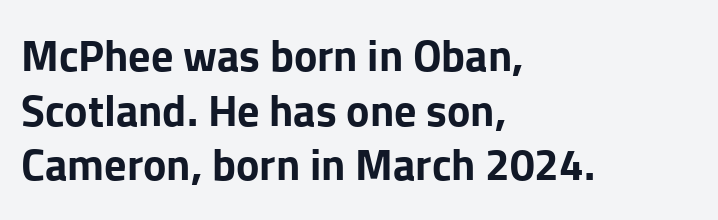
Q: Is the text bold? A: Yes.
Q: Is the text italic (slanted)? A: No, it is upright.
Q: Is the typeface a serif or a sans-serif typeface? A: Sans-serif.
Q: Is the text underlined? A: No.
Q: How is the paragraph aligned? A: Left-aligned.
Q: Is the spacing between letters normal or unusually wide? A: Normal.
Q: Width (condensed, normal, or wide)? A: Normal.
Q: Stroke contrast? A: Low.
Q: x-height? A: Medium.
Q: Monospaced? A: No.
